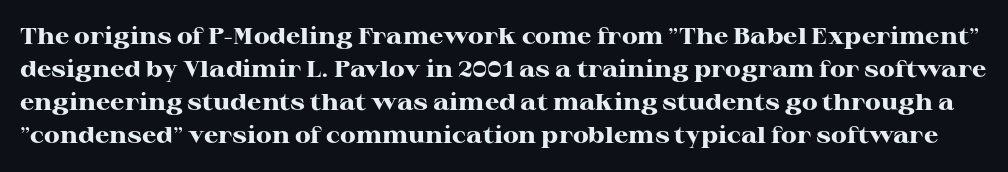
{"italic": "no", "bold": "yes", "underline": "no", "line_spacing": "normal", "line_spacing_ratio": 1.44, "letter_spacing": "normal", "letter_spacing_em": 0.0, "glyph_px": 23}
